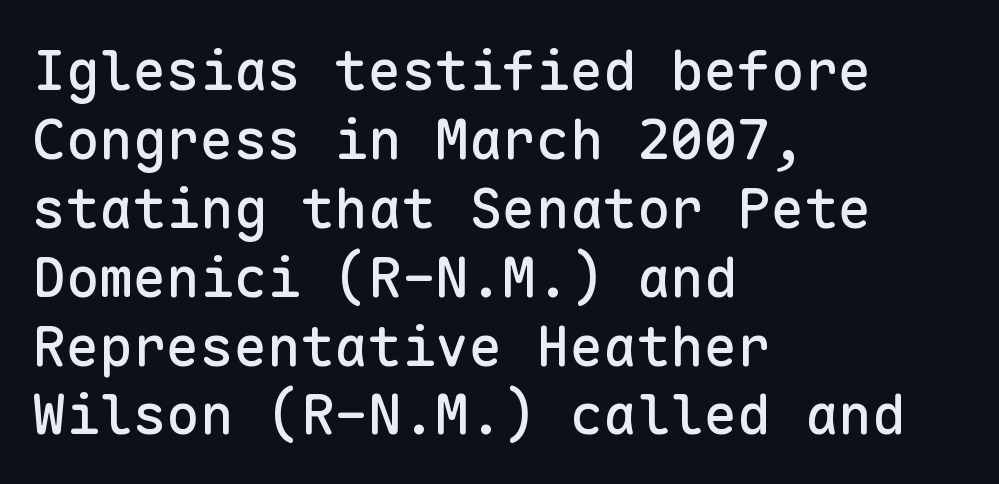
Q: Is the text italic (slanted)? A: No, it is upright.
Q: Is the typeface a serif or a sans-serif typeface? A: Sans-serif.
Q: Is the text underlined? A: No.
Q: How is the paragraph aligned? A: Left-aligned.
Q: Is the spacing between letters normal or unusually wide? A: Normal.
Q: Width (condensed, normal, or wide)? A: Normal.
Q: Stroke contrast? A: Low.
Q: x-height? A: Medium.
Q: Monospaced? A: Yes.
